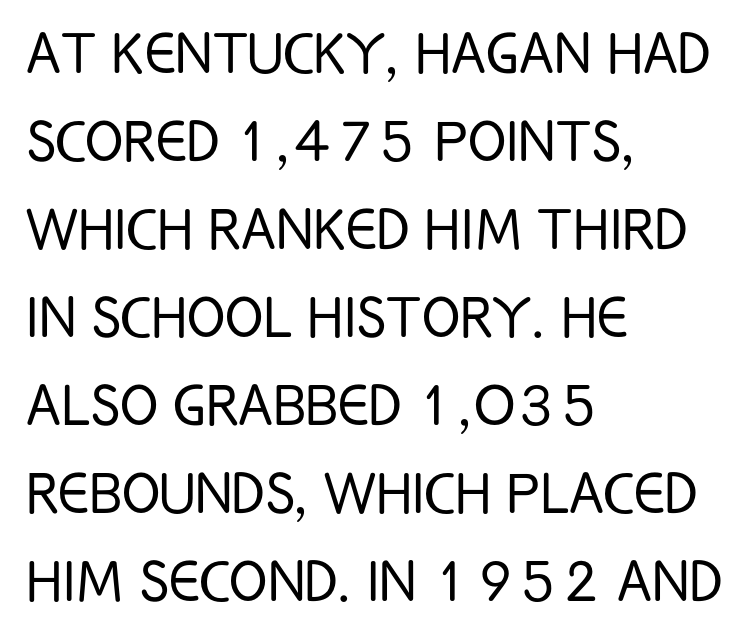
In terms of letterspacing, this is plain default setting. Characters remain perfectly vertical along every line. The space directly below the letters is spotless. Spacing verdict: proportional, widths tailored to each character.
